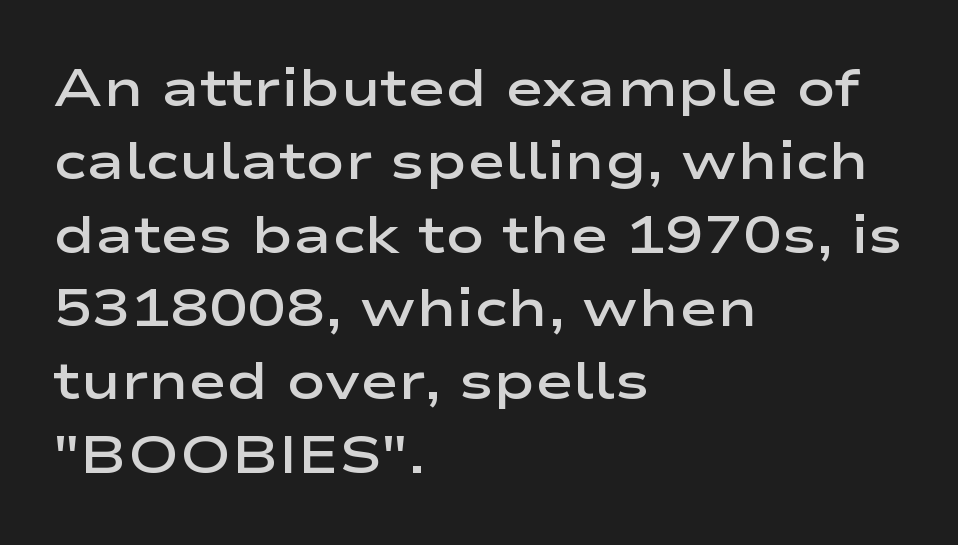
Q: Is the text bold? A: Semi-bold.
Q: Is the text italic (slanted)? A: No, it is upright.
Q: Is the typeface a serif or a sans-serif typeface? A: Sans-serif.
Q: Is the text underlined? A: No.
Q: How is the paragraph aligned? A: Left-aligned.
Q: Is the spacing between letters normal or unusually wide? A: Normal.
Q: Is the spacing between lines tight, normal or loose? A: Normal.
Q: Width (condensed, normal, or wide)? A: Wide.
Q: Stroke contrast? A: Low.
Q: x-height? A: Medium.
Q: Monospaced? A: No.
